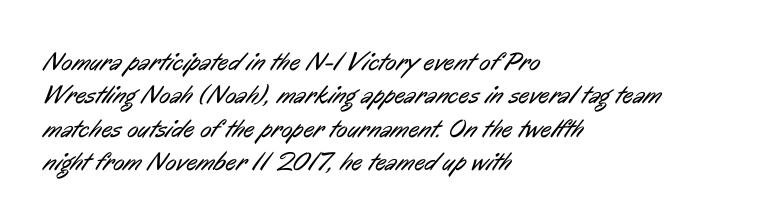
Rule under the text: the space is simply empty. Compared with typical body copy, the letter spacing here is the same. A normal amount of white space separates one row of letters from the next. Short and long lines alike share a common starting point at left. Stroke mass is kept to a normal reading level or below.
